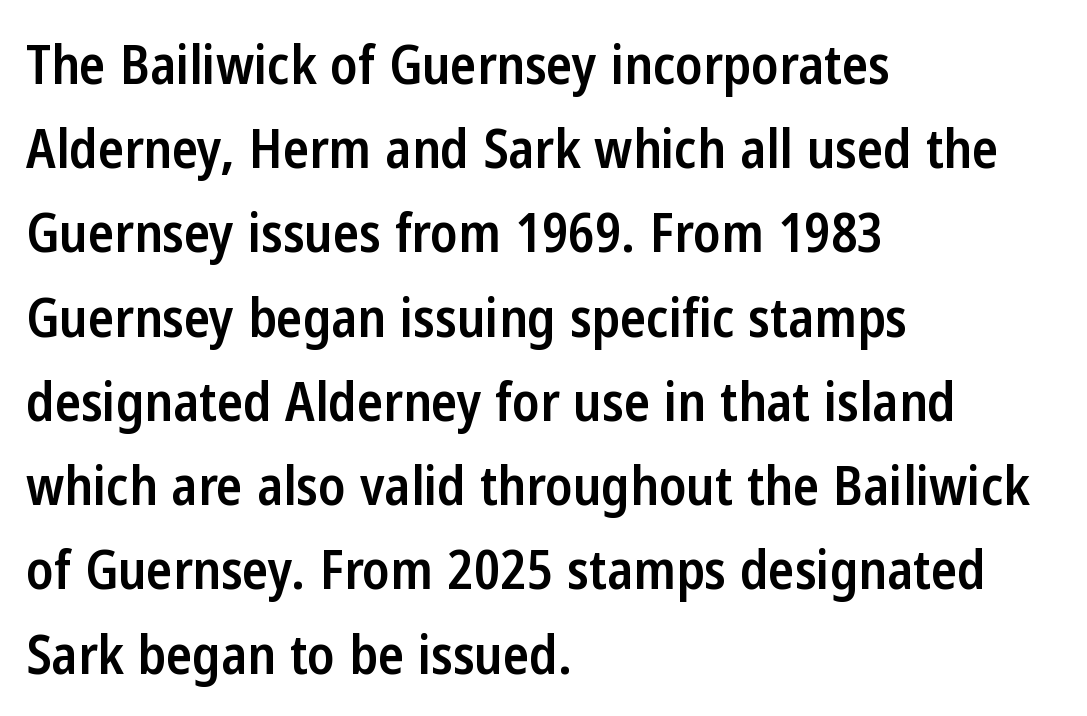
{"serif": "no", "italic": "no", "bold": "semi", "weight": "semibold", "width": "condensed", "stroke_contrast": "low", "x_height": "medium", "monospaced": "no", "underline": "no", "align": "left", "line_spacing": "normal", "line_spacing_ratio": 1.56, "letter_spacing": "normal", "letter_spacing_em": 0.0, "glyph_px": 54}
